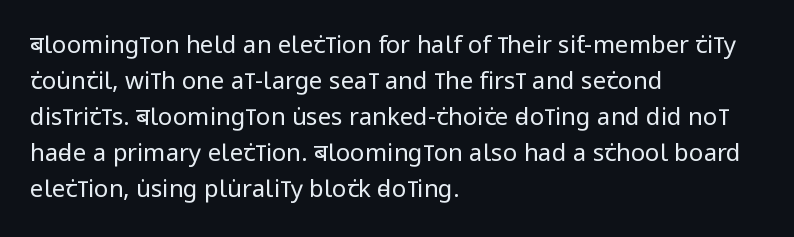
There is no visible air inserted between adjacent glyphs. The rendering anchors every line to the left-hand side. Counters stay open thanks to moderate or lighter strokes. Is there much room between lines? A standard amount, neither cramped nor airy. Type without underlining.
